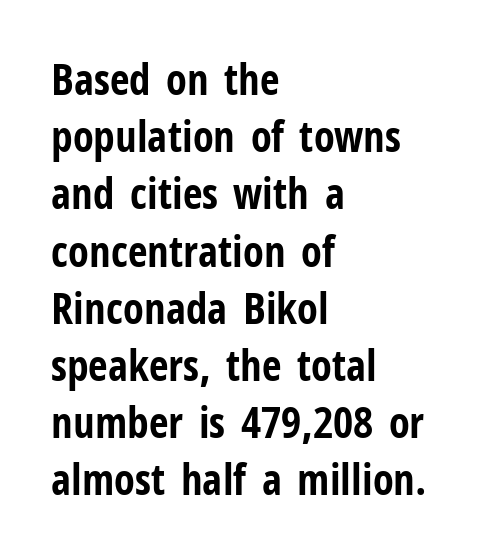
A typesetter would call this leading conventional body-copy spacing. The font's upright variant was chosen for this text. Proportional: the letters do not fall into vertical columns. Check under the words: just untouched page. The characters look thick and weighty, a clear bold. A typesetter would label this face a sans.
